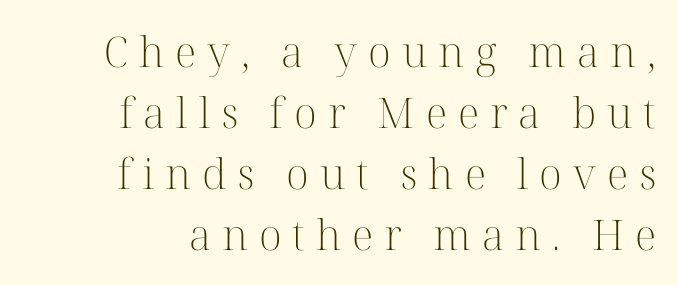
Q: Is the text bold? A: No.
Q: Is the text italic (slanted)? A: No, it is upright.
Q: Is the typeface a serif or a sans-serif typeface? A: Serif.
Q: Is the text underlined? A: No.
Q: How is the paragraph aligned? A: Right-aligned.
Q: Is the spacing between letters normal or unusually wide? A: Unusually wide.
Q: Is the spacing between lines tight, normal or loose? A: Normal.
Q: Width (condensed, normal, or wide)? A: Normal.
Q: Stroke contrast? A: High.
Q: x-height? A: Medium.
Q: Monospaced? A: No.
